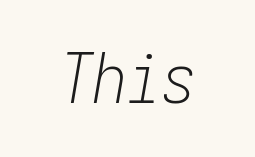
The image shows 69 px light, condensed type, italic (leaning right); set centered, normal letter spacing, not underlined; low stroke contrast and a medium x-height.
